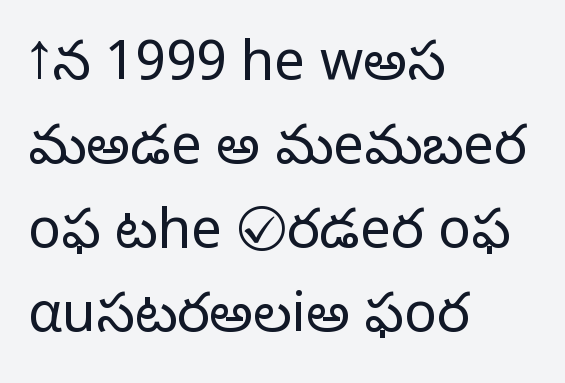
If you drew a ruler down the left edge, every line would touch it. The letters carry no serifs — their stems end cleanly without finishing strokes. Each row of text sits above clean, open space. Stems and bowls with no extra thickness — not bold. You could not count columns in this text — the font is proportionally spaced. Evenly set lines give the paragraph a standard silhouette.
